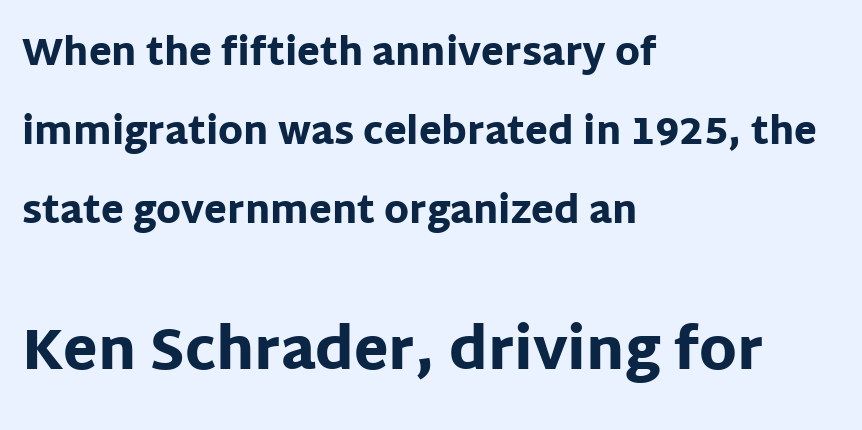
Q: Is the text bold? A: Yes.
Q: Is the text italic (slanted)? A: No, it is upright.
Q: Is the typeface a serif or a sans-serif typeface? A: Sans-serif.
Q: Is the text underlined? A: No.
Q: How is the paragraph aligned? A: Left-aligned.
Q: Is the spacing between letters normal or unusually wide? A: Normal.
Q: Is the spacing between lines tight, normal or loose? A: Loose.
Q: Which block of text is set in a larger size, the first (top) or the second (bottom)? A: The second (bottom) one.
Q: Width (condensed, normal, or wide)? A: Normal.
Q: Stroke contrast? A: Low.
Q: x-height? A: Large.
Q: Monospaced? A: No.
